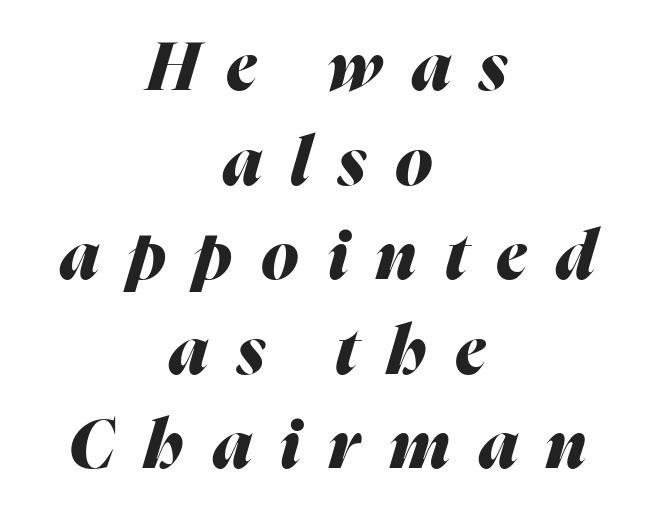
{"italic": "yes", "lean": "right", "slant_degrees": 16, "bold": "yes", "weight": "heavy", "width": "normal", "stroke_contrast": "medium", "x_height": "medium", "monospaced": "no", "underline": "no", "align": "center", "line_spacing": "normal", "line_spacing_ratio": 1.39, "letter_spacing": "wide", "letter_spacing_em": 0.42, "glyph_px": 68}
